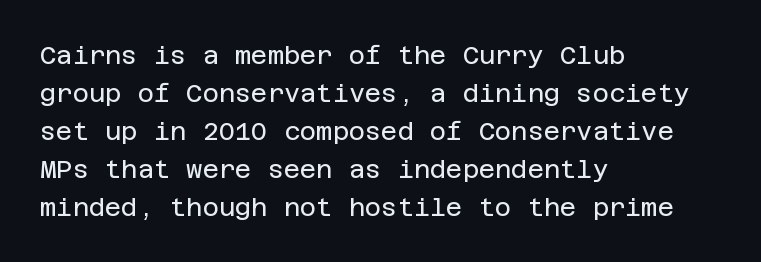
Q: Is the text bold? A: No.
Q: Is the text italic (slanted)? A: No, it is upright.
Q: Is the text underlined? A: No.
Q: How is the paragraph aligned? A: Left-aligned.
Q: Is the spacing between letters normal or unusually wide? A: Normal.
Q: Is the spacing between lines tight, normal or loose? A: Normal.
